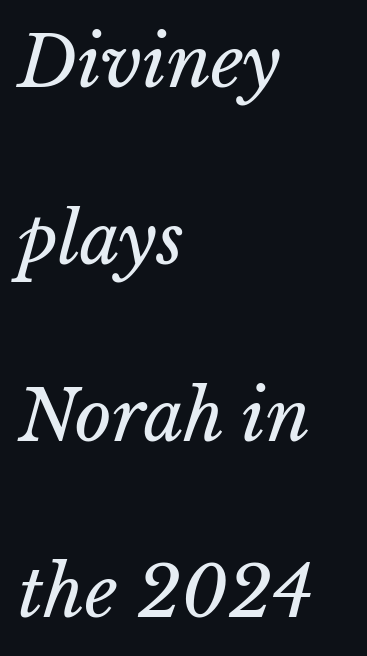
{"italic": "yes", "lean": "right", "slant_degrees": 15, "bold": "no", "weight": "regular", "width": "normal", "stroke_contrast": "low", "x_height": "medium", "monospaced": "no", "underline": "no", "align": "left", "line_spacing": "loose", "line_spacing_ratio": 2.49, "letter_spacing": "normal", "letter_spacing_em": 0.0, "glyph_px": 71}
